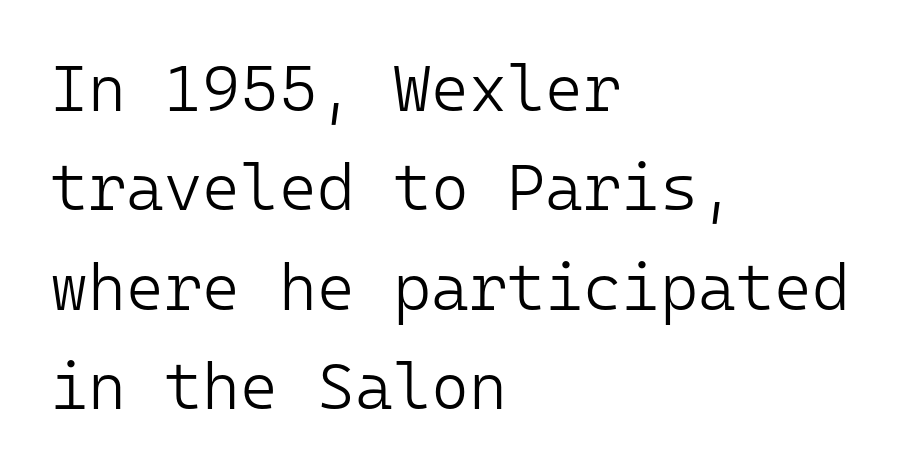
{"serif": "no", "italic": "no", "bold": "no", "weight": "light", "width": "normal", "stroke_contrast": "low", "x_height": "medium", "monospaced": "yes", "underline": "no", "align": "left", "line_spacing": "normal", "line_spacing_ratio": 1.53, "letter_spacing": "normal", "letter_spacing_em": 0.0, "glyph_px": 65}
